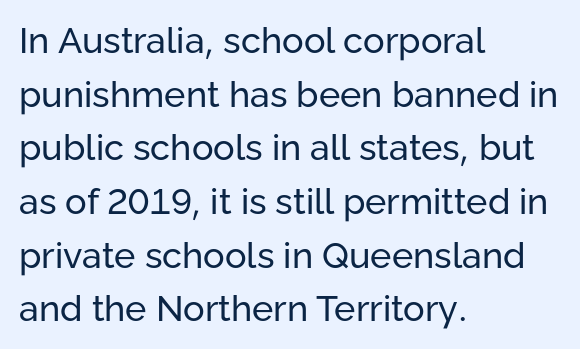
The image shows 36 px regular-weight sans-serif type, upright; set left-aligned, normal line spacing (1.49x), normal letter spacing, not underlined; low stroke contrast and a medium x-height.
